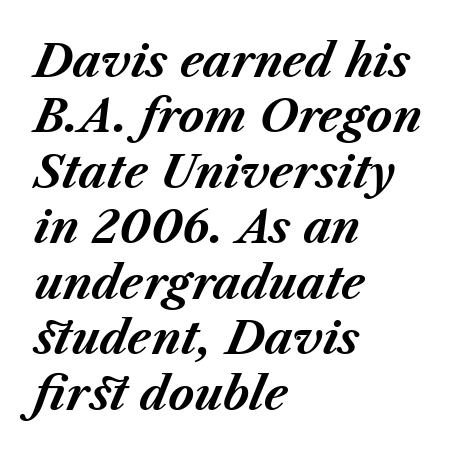
Q: Is the text bold? A: Yes.
Q: Is the text italic (slanted)? A: Yes, it leans right by about 23 degrees.
Q: Is the text underlined? A: No.
Q: How is the paragraph aligned? A: Left-aligned.
Q: Is the spacing between letters normal or unusually wide? A: Normal.
Q: Is the spacing between lines tight, normal or loose? A: Normal.
Q: Width (condensed, normal, or wide)? A: Normal.
Q: Stroke contrast? A: Medium.
Q: x-height? A: Medium.
Q: Monospaced? A: No.
